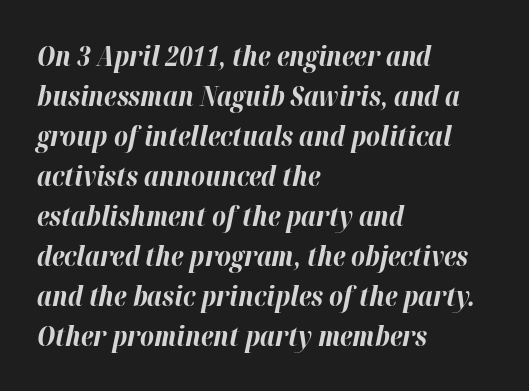
{"italic": "yes", "lean": "right", "slant_degrees": 12, "bold": "yes", "underline": "no", "align": "left", "line_spacing": "normal", "line_spacing_ratio": 1.48, "letter_spacing": "normal", "letter_spacing_em": 0.0, "glyph_px": 27}
